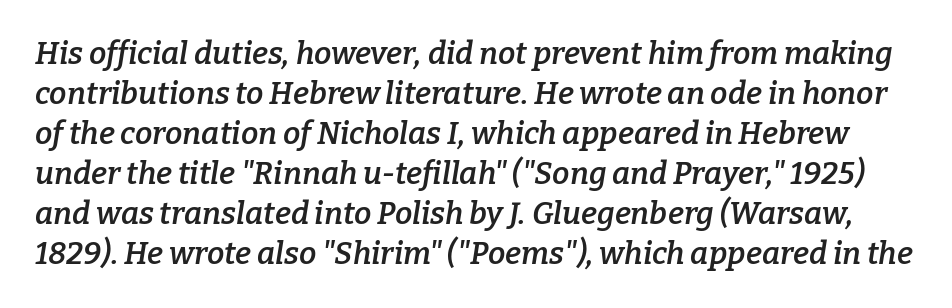
Q: Is the text bold? A: Semi-bold.
Q: Is the text italic (slanted)? A: Yes, it leans right by about 9 degrees.
Q: Is the typeface a serif or a sans-serif typeface? A: Serif.
Q: Is the text underlined? A: No.
Q: Is the spacing between letters normal or unusually wide? A: Normal.
Q: Is the spacing between lines tight, normal or loose? A: Normal.
Q: Width (condensed, normal, or wide)? A: Normal.
Q: Stroke contrast? A: Low.
Q: x-height? A: Medium.
Q: Monospaced? A: No.
